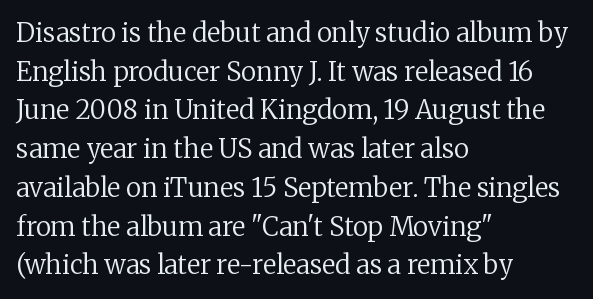
The image shows 26 px text type, upright; set left-aligned, normal line spacing (1.49x), normal letter spacing, not underlined.
